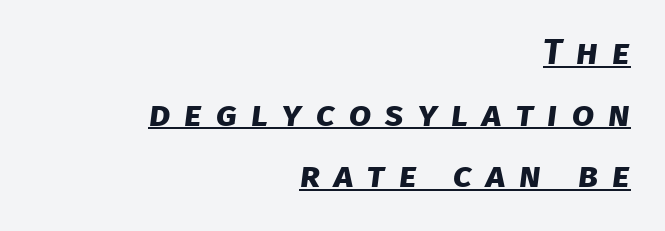
{"serif": "no", "bold": "yes", "weight": "bold", "width": "normal", "stroke_contrast": "low", "x_height": "large", "monospaced": "no", "underline": "yes", "align": "right", "line_spacing_ratio": 1.71, "letter_spacing": "wide", "letter_spacing_em": 0.39, "glyph_px": 36}
